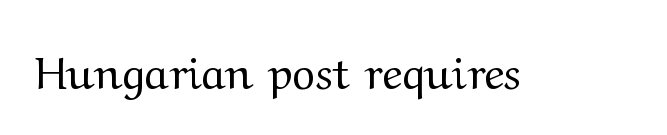
{"serif": "yes", "italic": "no", "bold": "no", "weight": "regular", "width": "wide", "stroke_contrast": "medium", "x_height": "medium", "monospaced": "no", "underline": "no", "letter_spacing": "normal", "letter_spacing_em": 0.0, "glyph_px": 44}
